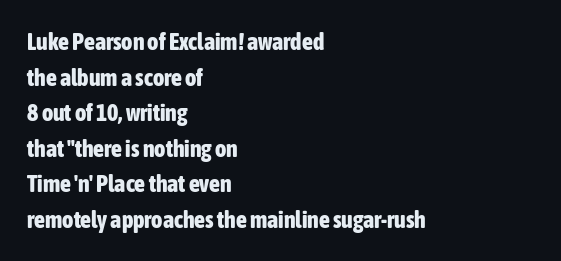
Q: Is the text bold? A: Yes.
Q: Is the text italic (slanted)? A: No, it is upright.
Q: Is the text underlined? A: No.
Q: How is the paragraph aligned? A: Left-aligned.
Q: Is the spacing between letters normal or unusually wide? A: Normal.
Q: Is the spacing between lines tight, normal or loose? A: Normal.
